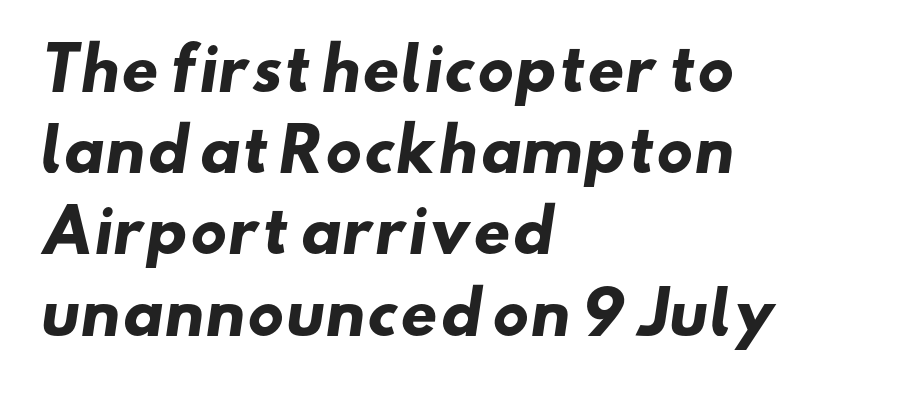
Serif or sans? Sans — the stroke terminals are bare. Here the designer chose a conventional face with non-uniform glyph widths. Vertically, the passage feels balanced, rows spaced as you'd expect. A student would call this left alignment; a typographer would say flush left, rag right. The passage shown is not underscored anywhere. Every letter is thick-stroked: bold, no question.
